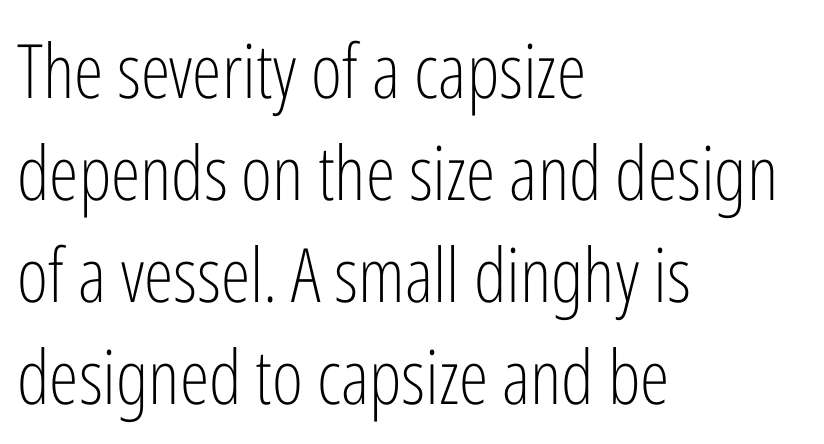
The image shows 75 px light, condensed sans-serif type, upright; set left-aligned, normal line spacing (1.36x), normal letter spacing, not underlined; low stroke contrast and a medium x-height.
